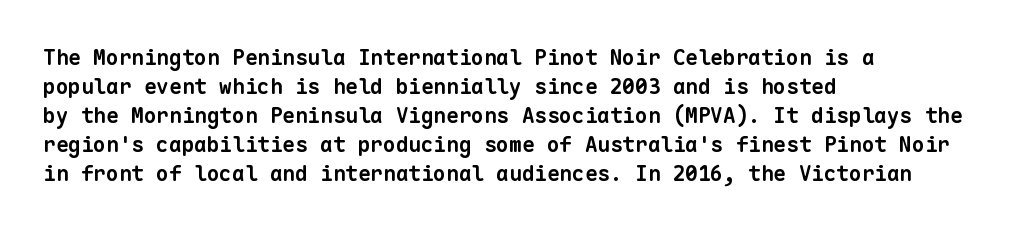
{"bold": "yes", "underline": "no", "align": "left", "line_spacing": "normal", "line_spacing_ratio": 1.38, "letter_spacing": "normal", "letter_spacing_em": 0.0, "glyph_px": 21}
